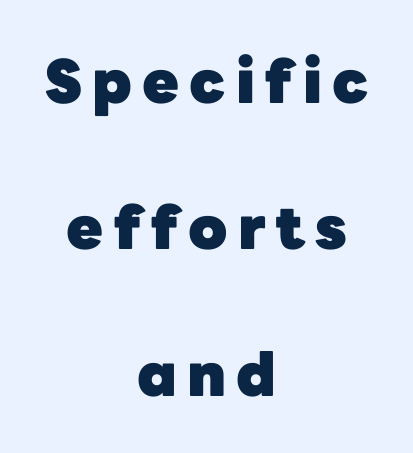
{"serif": "no", "italic": "no", "bold": "yes", "weight": "heavy", "width": "normal", "stroke_contrast": "low", "x_height": "medium", "monospaced": "no", "underline": "no", "align": "center", "line_spacing": "loose", "line_spacing_ratio": 2.44, "glyph_px": 60}
